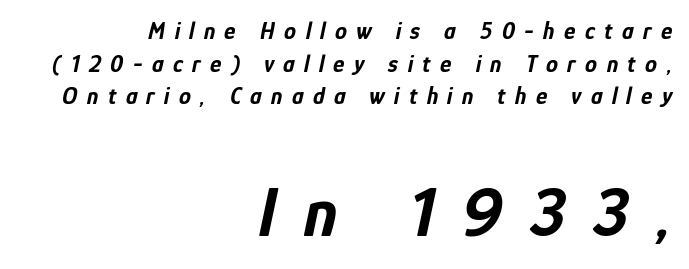
{"italic": "yes", "lean": "right", "slant_degrees": 12, "bold": "yes", "weight": "bold", "width": "condensed", "stroke_contrast": "low", "x_height": "medium", "monospaced": "no", "underline": "no", "align": "right", "line_spacing": "normal", "line_spacing_ratio": 1.36, "letter_spacing": "wide", "letter_spacing_em": 0.39, "larger_block": "second", "size_ratio": 2.96, "glyph_px": 71}
